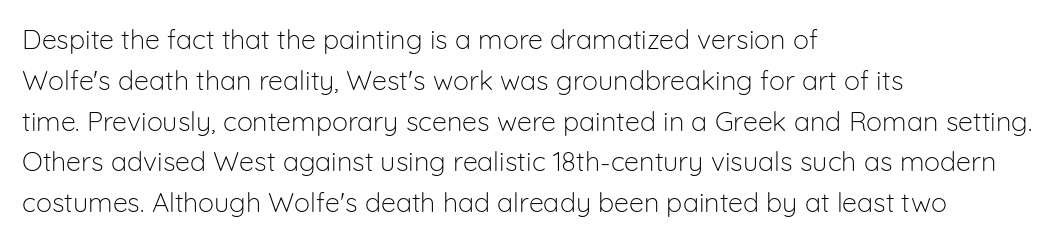
{"italic": "no", "bold": "no", "underline": "no", "align": "left", "line_spacing": "normal", "line_spacing_ratio": 1.51, "letter_spacing": "normal", "letter_spacing_em": 0.0, "glyph_px": 27}
